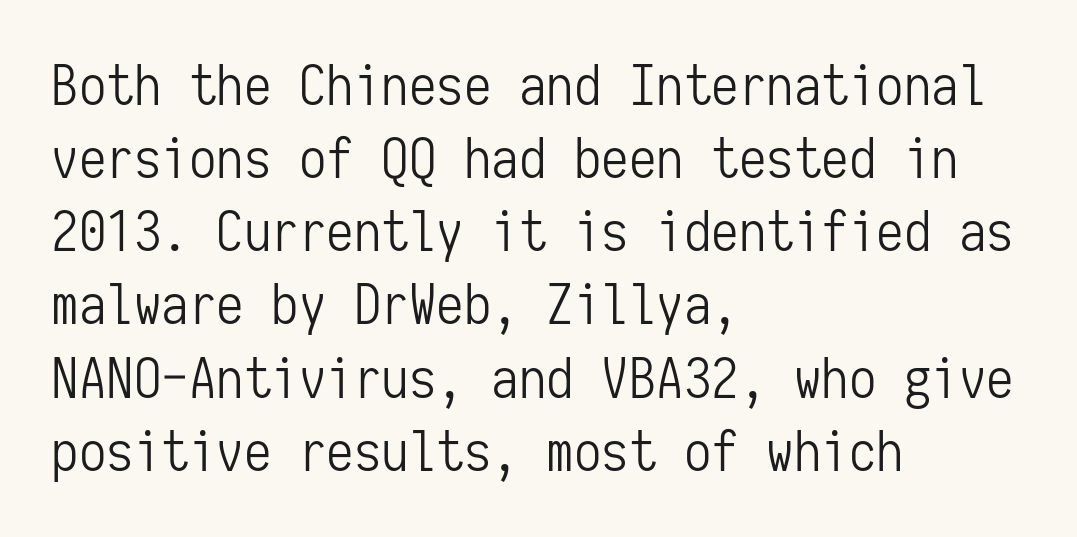
A sans-serif font was chosen for this passage. This is the regular roman posture of the typeface. The ragged edge is on the right, which tells us the setting is flush left. These lines sit exactly where default settings would place them. Nobody touched the tracking dial on this one.
